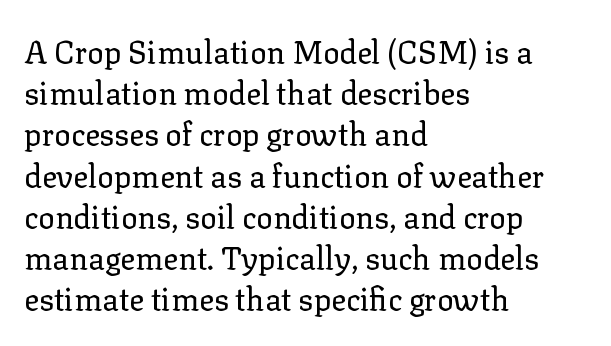
Q: Is the text bold? A: No.
Q: Is the text italic (slanted)? A: No, it is upright.
Q: Is the typeface a serif or a sans-serif typeface? A: Serif.
Q: Is the text underlined? A: No.
Q: How is the paragraph aligned? A: Left-aligned.
Q: Is the spacing between letters normal or unusually wide? A: Normal.
Q: Is the spacing between lines tight, normal or loose? A: Normal.
Q: Width (condensed, normal, or wide)? A: Normal.
Q: Stroke contrast? A: Low.
Q: x-height? A: Medium.
Q: Monospaced? A: No.
